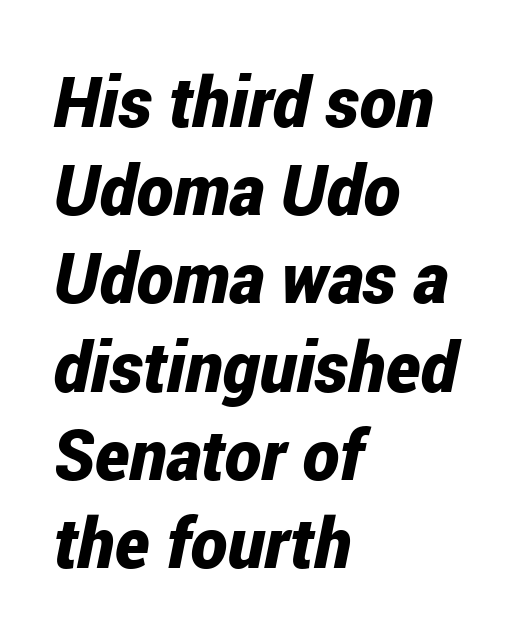
Type without underlining. Notice how descenders clear the ascenders below comfortably — that's standard leading. This rendering leaves character spacing at its baseline value. The passage shown is emphatically bold.
